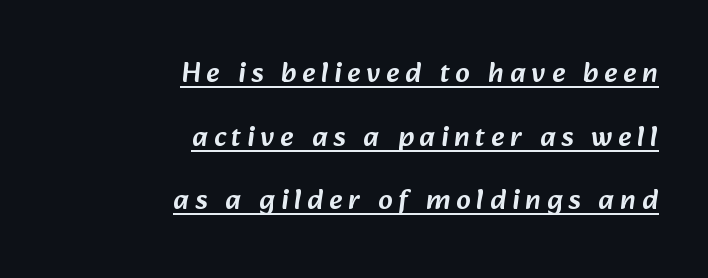
Q: Is the typeface a serif or a sans-serif typeface? A: Sans-serif.
Q: Is the text underlined? A: Yes.
Q: How is the paragraph aligned? A: Right-aligned.
Q: Is the spacing between letters normal or unusually wide? A: Unusually wide.
Q: Is the spacing between lines tight, normal or loose? A: Loose.
Q: Width (condensed, normal, or wide)? A: Normal.
Q: Stroke contrast? A: Low.
Q: x-height? A: Medium.
Q: Monospaced? A: No.
